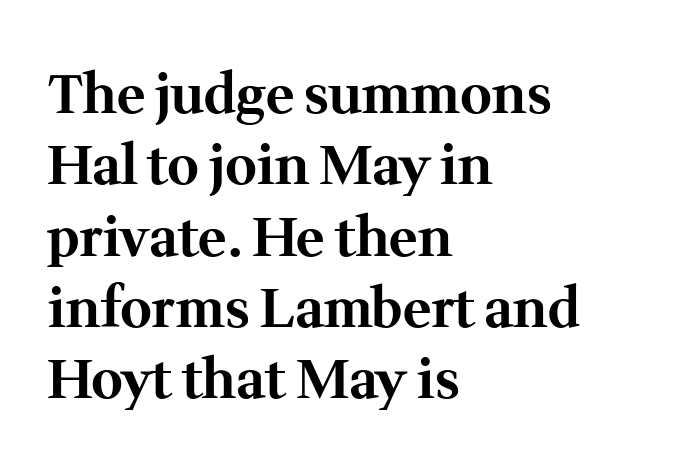
Q: Is the text bold? A: Yes.
Q: Is the text italic (slanted)? A: No, it is upright.
Q: Is the typeface a serif or a sans-serif typeface? A: Serif.
Q: Is the text underlined? A: No.
Q: How is the paragraph aligned? A: Left-aligned.
Q: Is the spacing between letters normal or unusually wide? A: Normal.
Q: Is the spacing between lines tight, normal or loose? A: Normal.
Q: Width (condensed, normal, or wide)? A: Normal.
Q: Stroke contrast? A: Medium.
Q: x-height? A: Medium.
Q: Monospaced? A: No.
